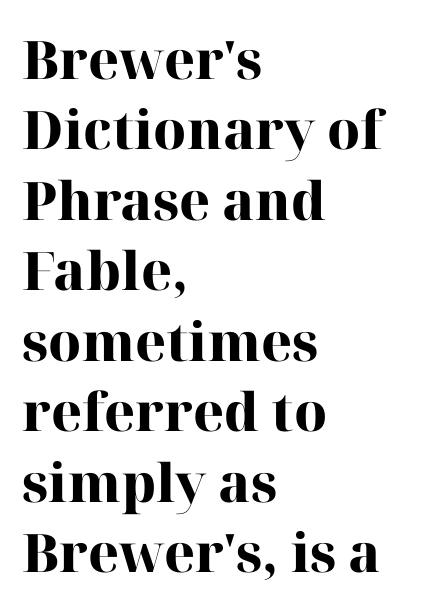
Q: Is the text bold? A: Yes.
Q: Is the text italic (slanted)? A: No, it is upright.
Q: Is the typeface a serif or a sans-serif typeface? A: Serif.
Q: Is the text underlined? A: No.
Q: How is the paragraph aligned? A: Left-aligned.
Q: Is the spacing between letters normal or unusually wide? A: Normal.
Q: Is the spacing between lines tight, normal or loose? A: Normal.
Q: Width (condensed, normal, or wide)? A: Normal.
Q: Stroke contrast? A: High.
Q: x-height? A: Medium.
Q: Monospaced? A: No.
